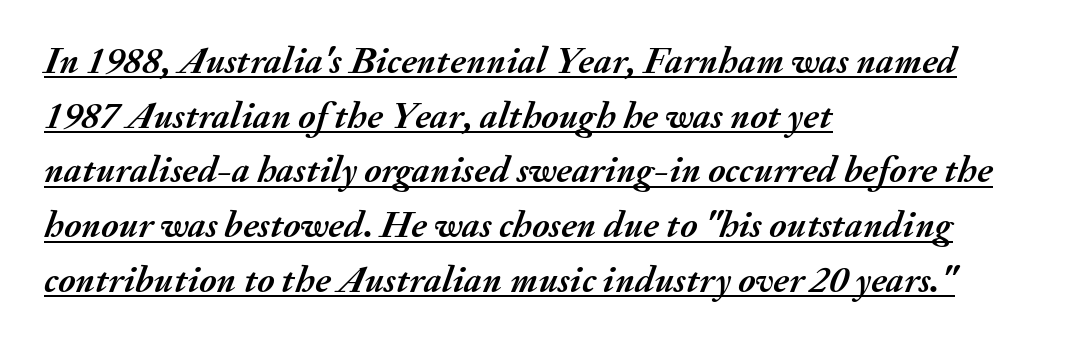
{"italic": "yes", "lean": "right", "slant_degrees": 20, "bold": "yes", "weight": "semibold", "width": "normal", "stroke_contrast": "medium", "x_height": "small", "monospaced": "no", "underline": "yes", "align": "left", "line_spacing": "normal", "line_spacing_ratio": 1.44, "letter_spacing": "normal", "letter_spacing_em": 0.0, "glyph_px": 38}
